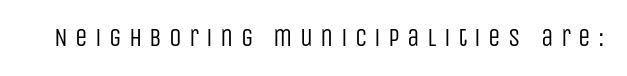
Letter spacing: wide. Anything drawn beneath the words? Only blank space. The font's upright variant was chosen for this text. The characters are drawn with everyday or finer stroke widths.
